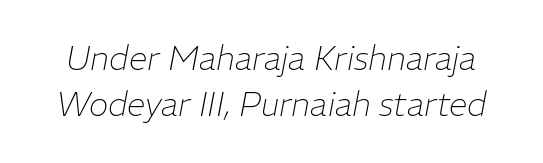
A typesetter would mark this as italic. Quick note: underline off. Weight class: somewhere from thin through regular. Each letter keeps its own natural width here, so spacing adapts to shape. Each new line begins a customary step beneath the previous one. How are the letters spaced? Ordinarily, with no added tracking.
